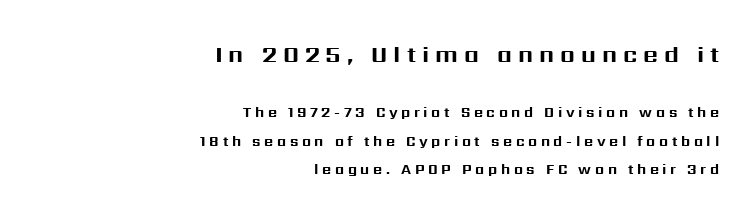
The gaps between neighbouring characters are conspicuously large. Caption: multi-line text, flush right, ragged left. Does the leading feel generous? Absolutely, it's lavish. The baseline area is clear. Students, this is bold: see how much ink each stroke carries. The passage shown begins with its larger block and ends with its smaller one.
